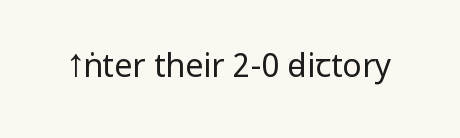
You can tell it's not italic because the verticals are truly vertical. Words float on clear page, feet unadorned. Font category for this specimen: sans-serif. Each word holds together tightly as a unit, with standard inter-letter gaps. Heft: none added — not bold.
